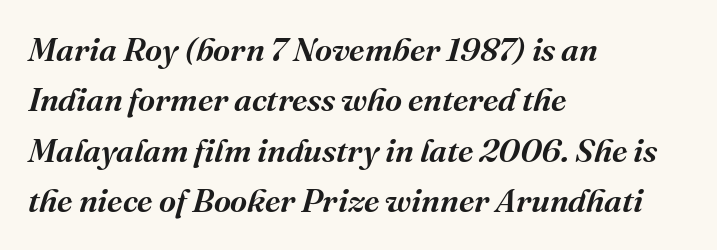
Q: Is the text italic (slanted)? A: Yes, it leans right by about 16 degrees.
Q: Is the typeface a serif or a sans-serif typeface? A: Serif.
Q: Is the text underlined? A: No.
Q: How is the paragraph aligned? A: Left-aligned.
Q: Is the spacing between letters normal or unusually wide? A: Normal.
Q: Is the spacing between lines tight, normal or loose? A: Normal.
Q: Width (condensed, normal, or wide)? A: Normal.
Q: Stroke contrast? A: Medium.
Q: x-height? A: Medium.
Q: Monospaced? A: No.
